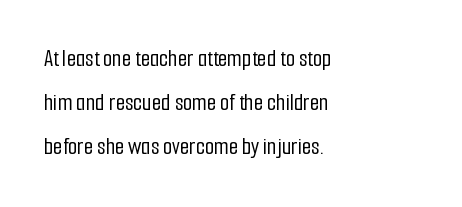
Standard letterfit; no display-style spreading of the glyphs. Clear beneath every line of the passage. A student would call this left alignment; a typographer would say flush left, rag right. Italic? Not at all — the glyphs are vertical.
